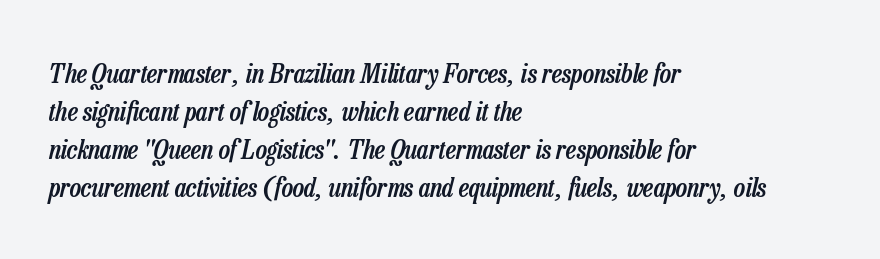
Q: Is the text bold? A: Semi-bold.
Q: Is the text italic (slanted)? A: Yes, it leans right by about 13 degrees.
Q: Is the text underlined? A: No.
Q: How is the paragraph aligned? A: Left-aligned.
Q: Is the spacing between letters normal or unusually wide? A: Normal.
Q: Is the spacing between lines tight, normal or loose? A: Normal.
